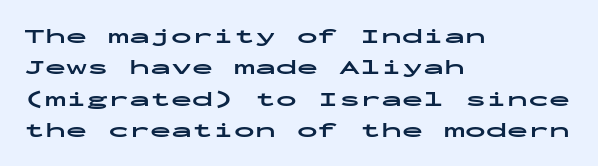
Q: Is the text bold? A: Yes.
Q: Is the text italic (slanted)? A: No, it is upright.
Q: Is the text underlined? A: No.
Q: How is the paragraph aligned? A: Left-aligned.
Q: Is the spacing between letters normal or unusually wide? A: Normal.
Q: Is the spacing between lines tight, normal or loose? A: Normal.
